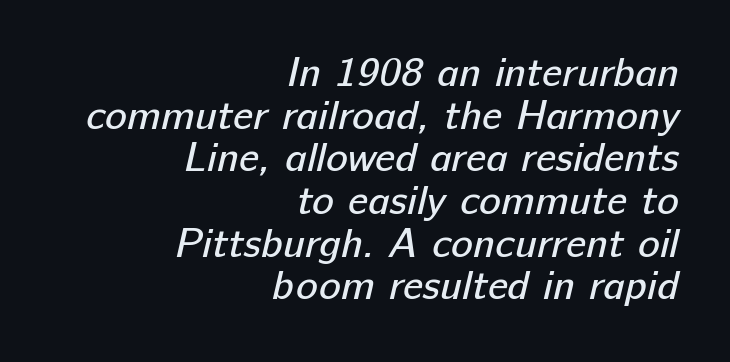
{"serif": "no", "bold": "no", "weight": "regular", "width": "normal", "stroke_contrast": "low", "x_height": "medium", "monospaced": "no", "underline": "no", "align": "right", "line_spacing": "tight", "line_spacing_ratio": 1.04, "letter_spacing": "normal", "letter_spacing_em": 0.0, "glyph_px": 41}
